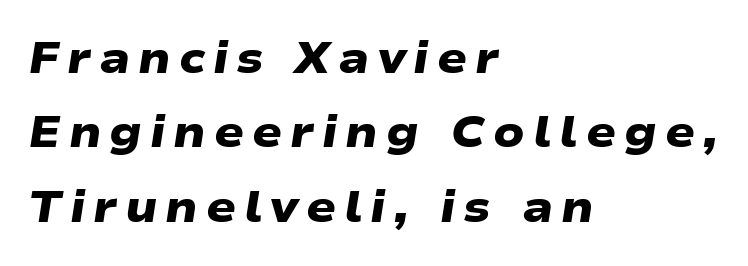
Q: Is the text bold? A: Yes.
Q: Is the typeface a serif or a sans-serif typeface? A: Sans-serif.
Q: Is the text underlined? A: No.
Q: How is the paragraph aligned? A: Left-aligned.
Q: Is the spacing between lines tight, normal or loose? A: Normal.
Q: Width (condensed, normal, or wide)? A: Wide.
Q: Stroke contrast? A: Low.
Q: x-height? A: Medium.
Q: Monospaced? A: No.
